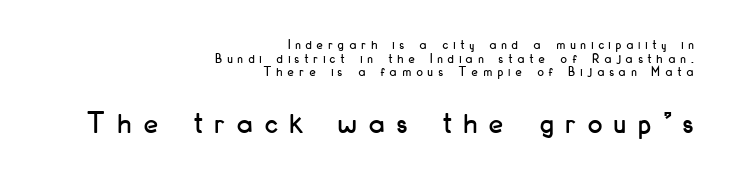
The image shows 32 px condensed sans-serif type, upright; set right-aligned, tight line spacing (0.97x), unusually wide letter spacing (+0.38 em), not underlined; the second (bottom) block is 2.29x larger; low stroke contrast and a small x-height.
